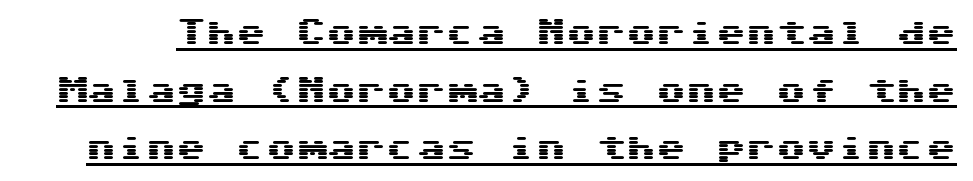
The image shows 30 px wide sans-serif type, upright; set loose line spacing (1.92x), normal letter spacing, underlined; medium stroke contrast and a medium x-height.
